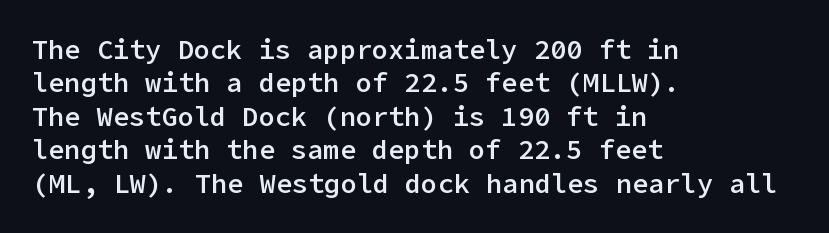
The image shows 27 px text type, upright; set left-aligned, line spacing 1.24x, normal letter spacing, not underlined.
